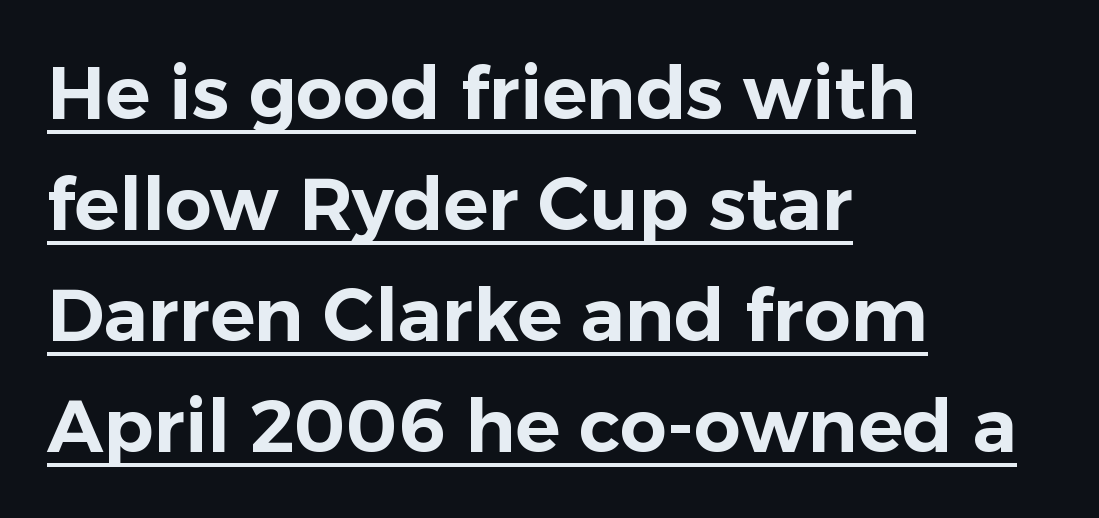
Looks like regular typesetting: each glyph gets only the width it needs. These lines stack with their left ends in a neat column. Default kerning and tracking; the words read as compact shapes. Every stem runs plumb, perpendicular to the baseline. Each new line begins a customary step beneath the previous one.
